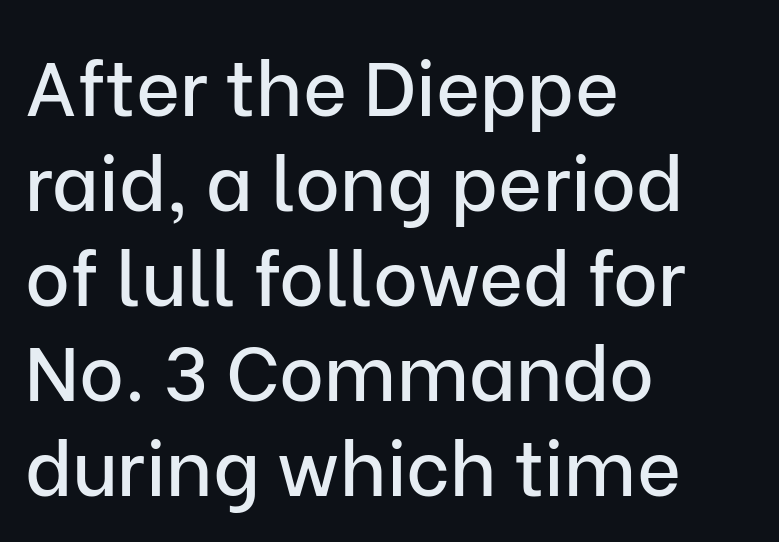
This sample is left-justified, so line endings fall wherever the words run out. Proportional: the letters do not fall into vertical columns. Descender tails drop into unmarked territory. One glance says typical: line gaps are just what's usual. Italic: no, the glyphs are upright roman. Is the letter spacing exaggerated? No — it looks like the ordinary default.
